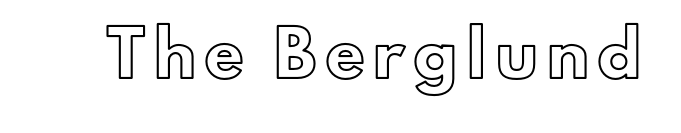
The image shows 42 px text type, upright; set unusually wide letter spacing (+0.23 em), not underlined; a small x-height.
